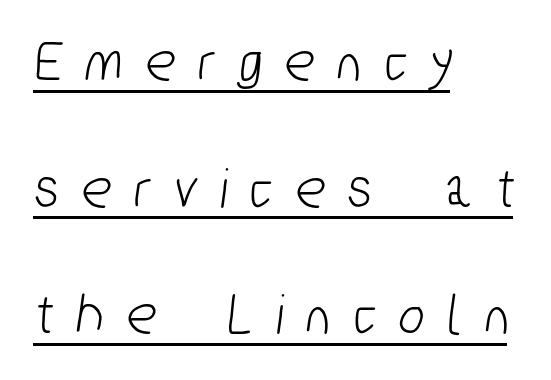
{"serif": "no", "width": "condensed", "stroke_contrast": "low", "x_height": "medium", "monospaced": "no", "underline": "yes", "align": "left", "line_spacing": "loose", "line_spacing_ratio": 2.11, "letter_spacing": "wide", "letter_spacing_em": 0.4, "glyph_px": 60}
